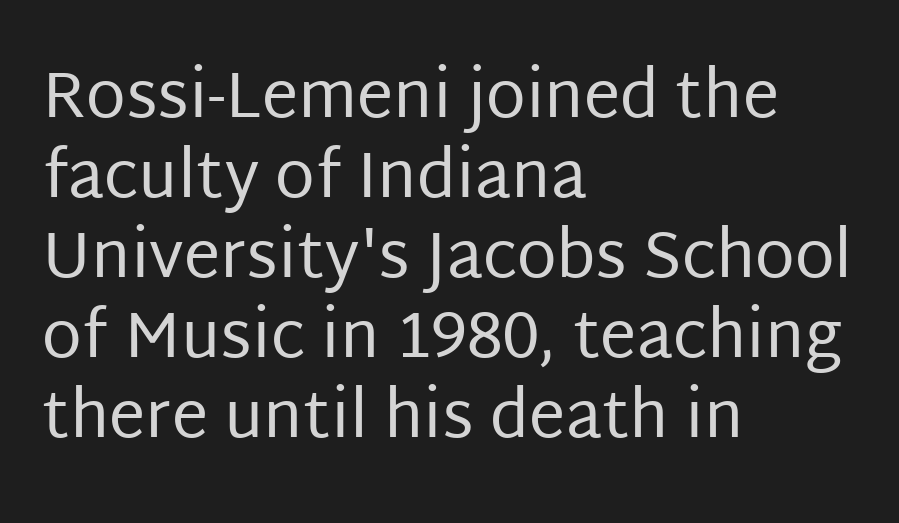
The image shows 65 px regular-weight sans-serif type, upright; set left-aligned, line spacing 1.23x, normal letter spacing, not underlined; low stroke contrast and a large x-height.
